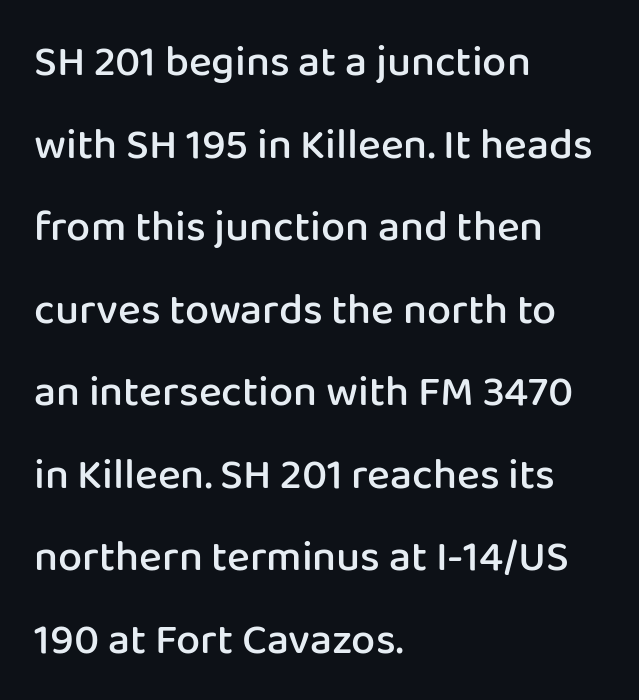
These lines were composed using upright roman letters. This sample has the flowing, uneven cadence of proportional lettering. As a designer I'd log this as weight 600, semibold. Unlike a traditional serif, this face leaves its strokes unadorned. All the whitespace from short lines collects on the right. Vertically, the passage feels expansive, rows floating well apart.
